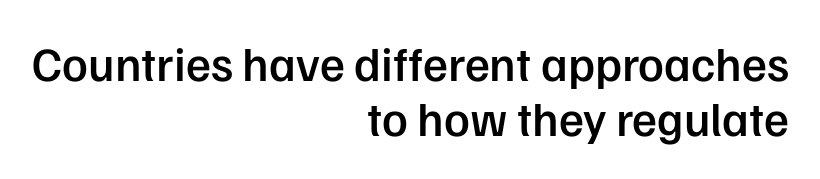
The image shows 48 px semibold sans-serif type, upright; set right-aligned, tight line spacing (1.15x), normal letter spacing, not underlined; low stroke contrast and a medium x-height.
